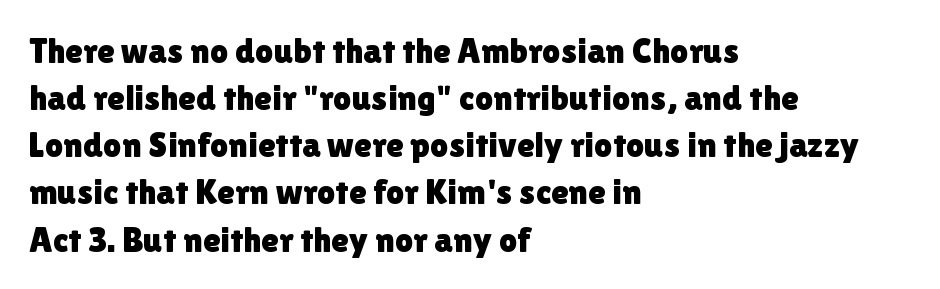
Summary of vertical rhythm: regular, with standard interline spacing. Between one letter and the next there's only the usual sliver of space. Type style note: lacks serifs. Is this a fixed-width face? No — the glyphs have proportional, varying widths. Descenders are the only things crossing below the line.
